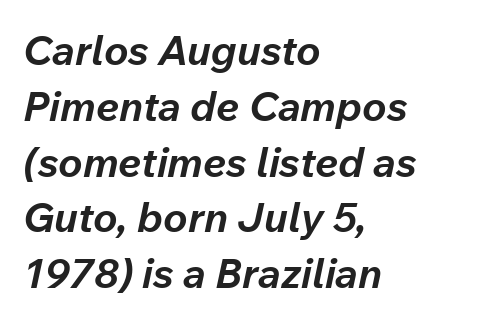
The image shows 41 px bold type, italic (leaning right); set left-aligned, normal line spacing (1.36x), normal letter spacing, not underlined; low stroke contrast and a medium x-height.
